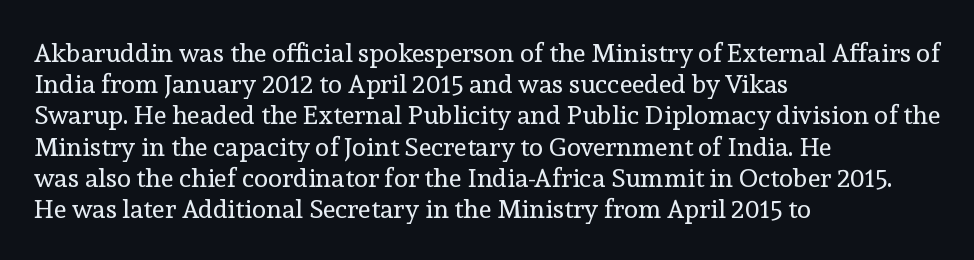
{"italic": "no", "bold": "no", "underline": "no", "align": "left", "line_spacing_ratio": 1.2, "letter_spacing": "normal", "letter_spacing_em": 0.0, "glyph_px": 26}
